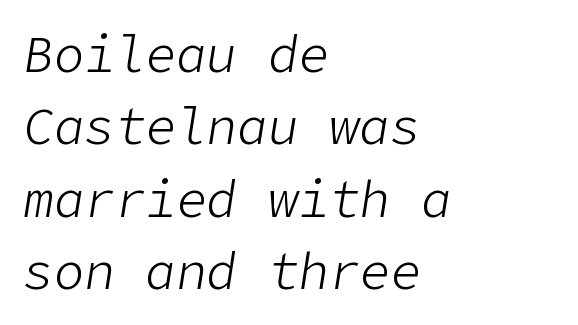
The image shows 51 px light type, italic (leaning right); set left-aligned, normal line spacing (1.42x), normal letter spacing, not underlined; low stroke contrast and a medium x-height.
